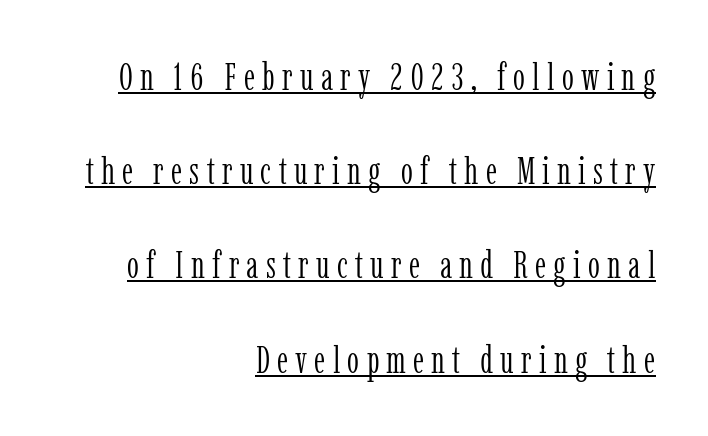
{"serif": "yes", "italic": "no", "bold": "no", "weight": "light", "width": "condensed", "stroke_contrast": "low", "x_height": "medium", "monospaced": "no", "underline": "yes", "align": "right", "line_spacing": "loose", "line_spacing_ratio": 2.48, "glyph_px": 38}
